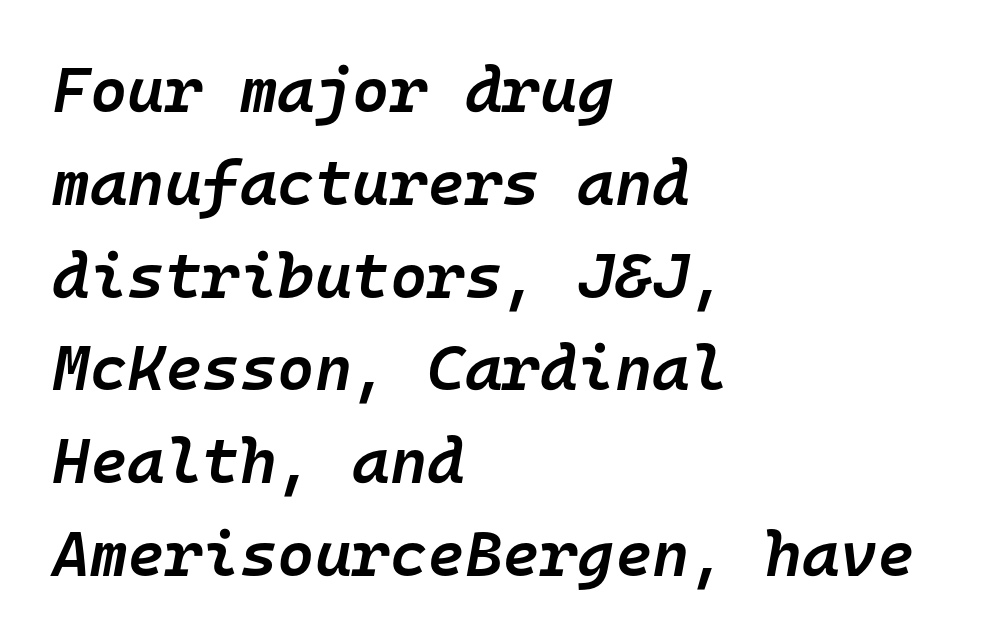
Honestly, the row spacing looks completely unremarkable. The glyphs are unaccompanied by any horizontal stroke below them. The strokes are fattened partway — semibold, not bold. This sample has the even, mechanical cadence of fixed-width lettering. Observe the lean: these are italic letterforms.
